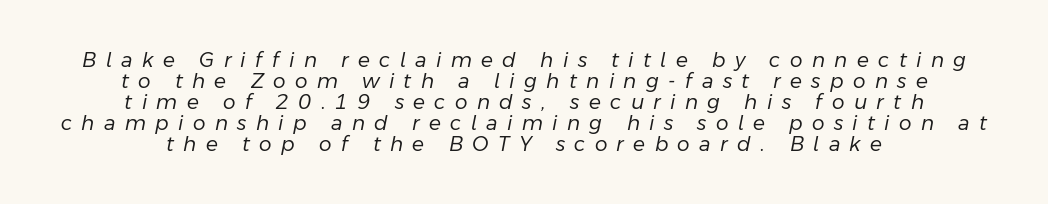
Q: Is the text bold? A: No.
Q: Is the text italic (slanted)? A: Yes, it leans right by about 11 degrees.
Q: Is the text underlined? A: No.
Q: How is the paragraph aligned? A: Centered.
Q: Is the spacing between letters normal or unusually wide? A: Unusually wide.
Q: Is the spacing between lines tight, normal or loose? A: Tight.
